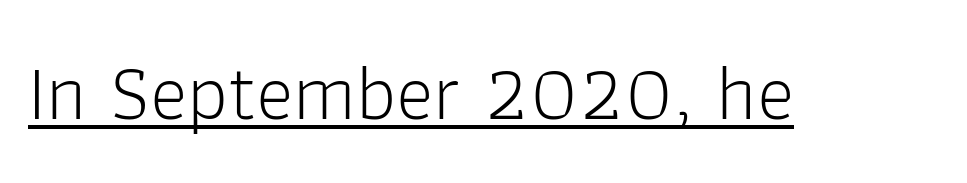
Q: Is the text bold? A: No.
Q: Is the text italic (slanted)? A: No, it is upright.
Q: Is the typeface a serif or a sans-serif typeface? A: Sans-serif.
Q: Is the text underlined? A: Yes.
Q: Is the spacing between letters normal or unusually wide? A: Normal.
Q: Width (condensed, normal, or wide)? A: Normal.
Q: Stroke contrast? A: Low.
Q: x-height? A: Medium.
Q: Monospaced? A: No.
